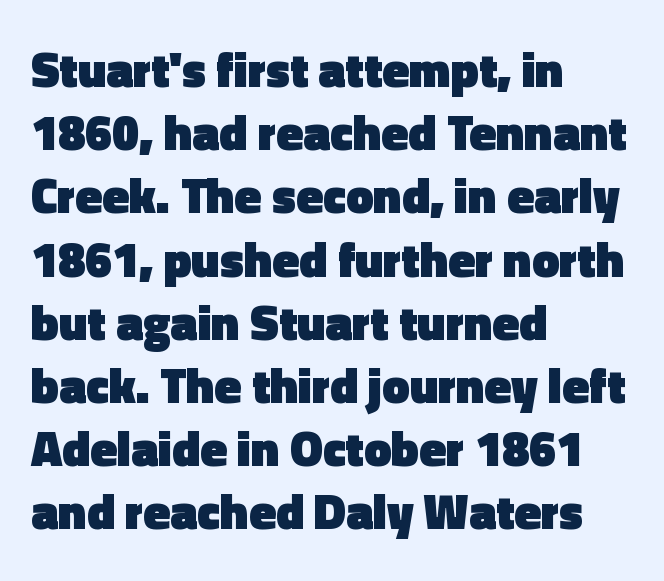
{"serif": "no", "italic": "no", "bold": "yes", "weight": "heavy", "width": "normal", "x_height": "medium", "monospaced": "no", "underline": "no", "align": "left", "line_spacing": "normal", "line_spacing_ratio": 1.29, "letter_spacing": "normal", "letter_spacing_em": 0.0, "glyph_px": 49}
